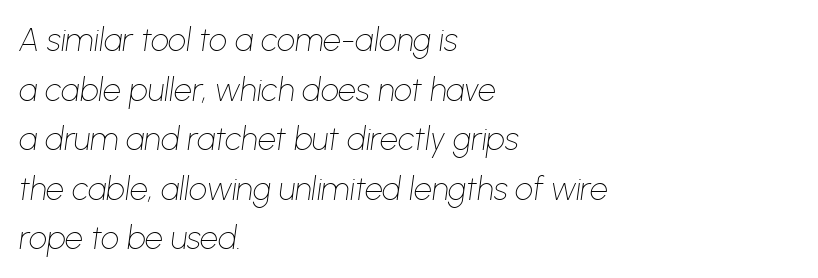
The image shows 32 px thin type, italic (leaning right); set left-aligned, normal line spacing (1.55x), normal letter spacing, not underlined; low stroke contrast and a medium x-height.
